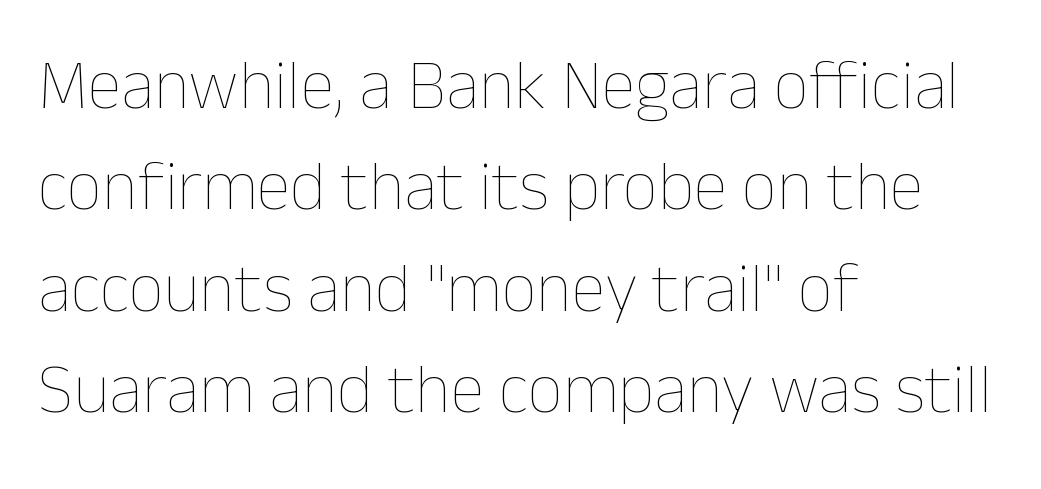
The image shows 70 px thin type, upright; set left-aligned, normal line spacing (1.45x), normal letter spacing, not underlined; low stroke contrast and a medium x-height.
